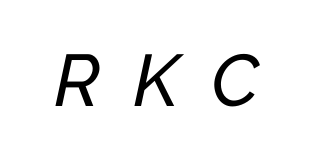
The whole block is typeset with a tilt. The space beneath each line is pristine and unruled. Between one letter and the next there's a generous, obvious gap. The rendering uses natural spacing where letterforms have individual widths.
